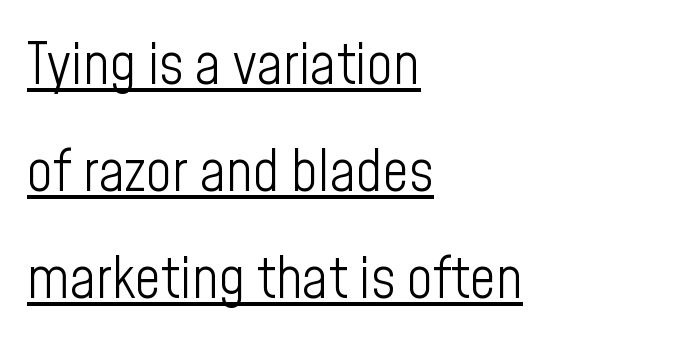
{"serif": "no", "italic": "no", "bold": "no", "weight": "light", "width": "condensed", "stroke_contrast": "low", "x_height": "medium", "monospaced": "no", "underline": "yes", "align": "left", "line_spacing_ratio": 1.88, "letter_spacing": "normal", "letter_spacing_em": 0.0, "glyph_px": 57}
